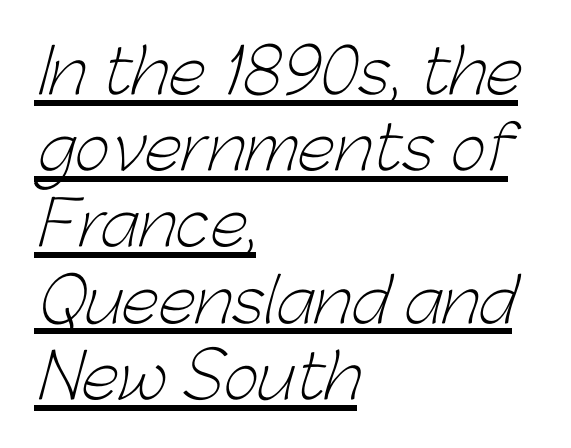
Q: Is the text bold? A: No.
Q: Is the typeface a serif or a sans-serif typeface? A: Sans-serif.
Q: Is the text underlined? A: Yes.
Q: How is the paragraph aligned? A: Left-aligned.
Q: Is the spacing between letters normal or unusually wide? A: Normal.
Q: Is the spacing between lines tight, normal or loose? A: Normal.
Q: Width (condensed, normal, or wide)? A: Normal.
Q: Stroke contrast? A: Low.
Q: x-height? A: Medium.
Q: Monospaced? A: No.
